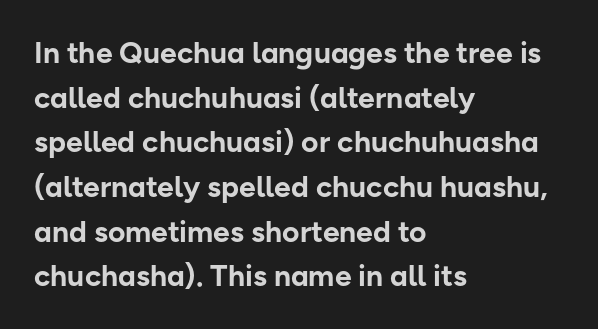
{"serif": "no", "italic": "no", "bold": "yes", "weight": "bold", "width": "normal", "stroke_contrast": "low", "x_height": "medium", "monospaced": "no", "underline": "no", "align": "left", "line_spacing": "normal", "line_spacing_ratio": 1.49, "letter_spacing": "normal", "letter_spacing_em": 0.0, "glyph_px": 30}
